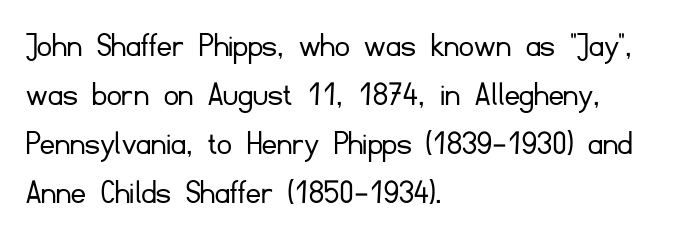
Q: Is the text bold? A: No.
Q: Is the text italic (slanted)? A: No, it is upright.
Q: Is the typeface a serif or a sans-serif typeface? A: Sans-serif.
Q: Is the text underlined? A: No.
Q: How is the paragraph aligned? A: Left-aligned.
Q: Is the spacing between letters normal or unusually wide? A: Normal.
Q: Is the spacing between lines tight, normal or loose? A: Normal.
Q: Width (condensed, normal, or wide)? A: Normal.
Q: Stroke contrast? A: Low.
Q: x-height? A: Small.
Q: Monospaced? A: No.
